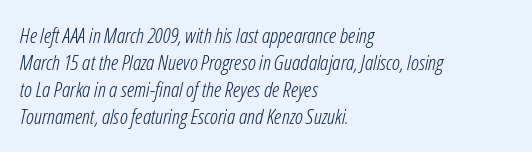
The image shows 21 px text type, italic (leaning right); set left-aligned, normal line spacing (1.29x), normal letter spacing, not underlined.
